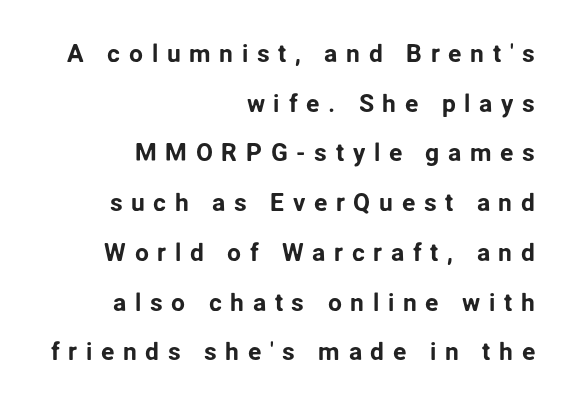
The image shows 25 px text type, upright; set right-aligned, loose line spacing (1.99x), unusually wide letter spacing (+0.34 em), not underlined.
